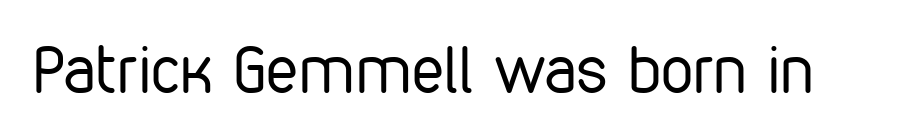
The image shows 65 px regular-weight, condensed sans-serif type, upright; set normal letter spacing, not underlined; low stroke contrast and a medium x-height.
